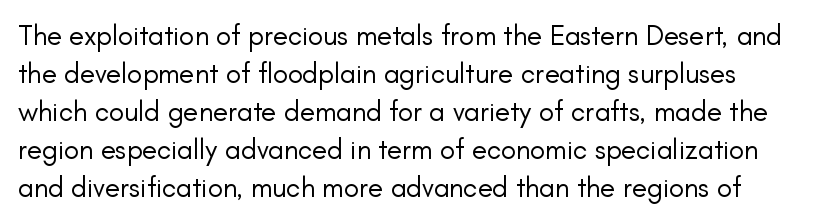
{"serif": "no", "italic": "no", "bold": "no", "weight": "regular", "width": "normal", "stroke_contrast": "low", "x_height": "small", "monospaced": "no", "underline": "no", "line_spacing": "normal", "line_spacing_ratio": 1.36, "letter_spacing": "normal", "letter_spacing_em": 0.0, "glyph_px": 28}
